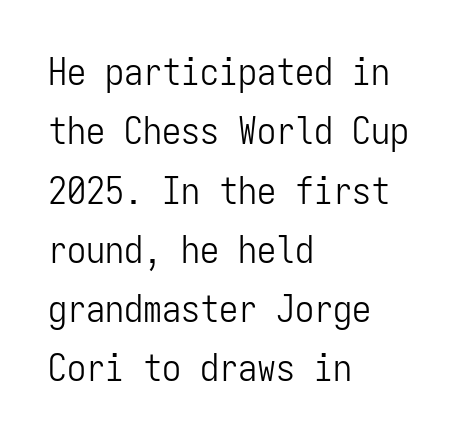
{"serif": "no", "italic": "no", "bold": "no", "weight": "light", "width": "condensed", "stroke_contrast": "low", "x_height": "medium", "monospaced": "yes", "underline": "no", "align": "left", "line_spacing": "normal", "line_spacing_ratio": 1.56, "letter_spacing": "normal", "letter_spacing_em": 0.0, "glyph_px": 38}
